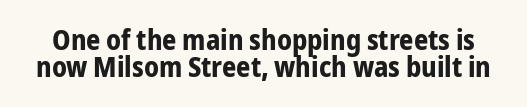
Q: Is the text bold? A: Yes.
Q: Is the text italic (slanted)? A: No, it is upright.
Q: Is the typeface a serif or a sans-serif typeface? A: Sans-serif.
Q: Is the text underlined? A: No.
Q: Is the spacing between letters normal or unusually wide? A: Normal.
Q: Is the spacing between lines tight, normal or loose? A: Tight.
Q: Width (condensed, normal, or wide)? A: Condensed.
Q: Stroke contrast? A: Low.
Q: x-height? A: Medium.
Q: Monospaced? A: No.
